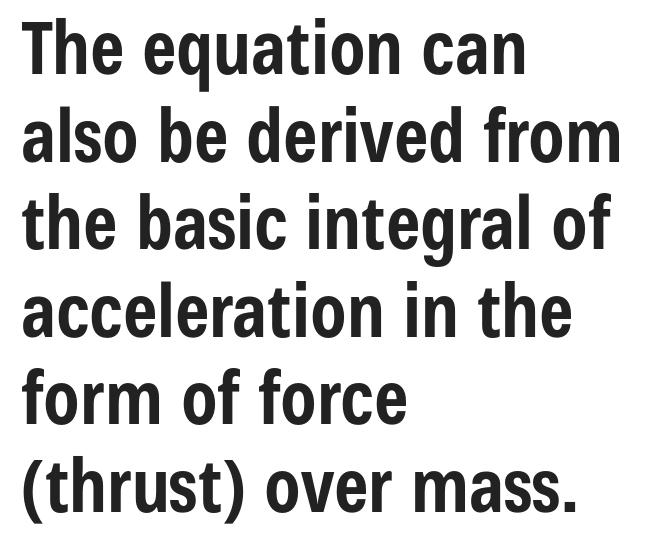
{"serif": "no", "italic": "no", "bold": "yes", "weight": "bold", "width": "condensed", "stroke_contrast": "low", "x_height": "medium", "monospaced": "no", "underline": "no", "align": "left", "line_spacing_ratio": 1.2, "letter_spacing": "normal", "letter_spacing_em": 0.0, "glyph_px": 73}
